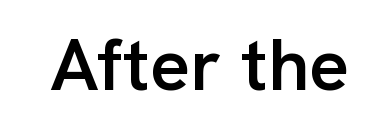
Q: Is the text bold? A: Semi-bold.
Q: Is the text italic (slanted)? A: No, it is upright.
Q: Is the typeface a serif or a sans-serif typeface? A: Sans-serif.
Q: Is the text underlined? A: No.
Q: Is the spacing between letters normal or unusually wide? A: Normal.
Q: Width (condensed, normal, or wide)? A: Normal.
Q: Stroke contrast? A: Low.
Q: x-height? A: Medium.
Q: Monospaced? A: No.
